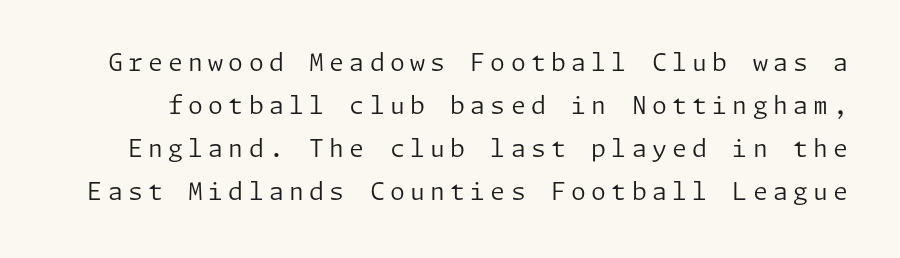
Q: Is the text bold? A: No.
Q: Is the text italic (slanted)? A: No, it is upright.
Q: Is the text underlined? A: No.
Q: Is the spacing between letters normal or unusually wide? A: Unusually wide.
